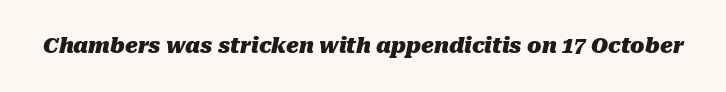
Q: Is the text bold? A: Yes.
Q: Is the text italic (slanted)? A: Yes, it leans right by about 10 degrees.
Q: Is the text underlined? A: No.
Q: Is the spacing between letters normal or unusually wide? A: Normal.
